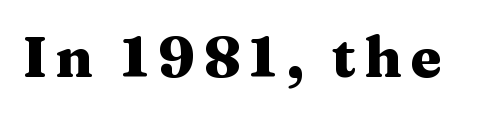
The image shows 56 px heavy, wide serif type, upright; set not underlined; medium stroke contrast and a medium x-height.
